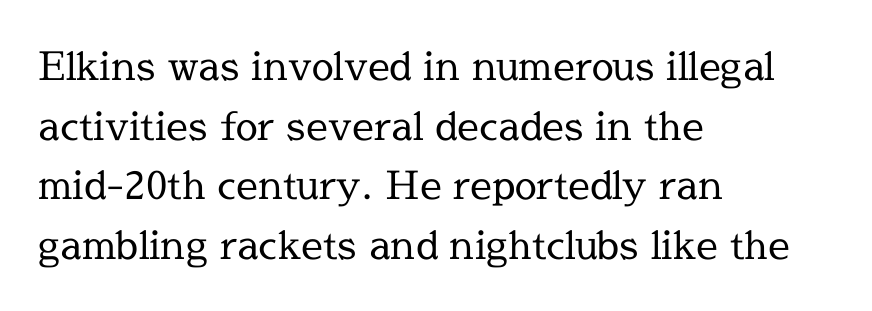
The image shows 39 px regular-weight serif type, upright; set left-aligned, normal line spacing (1.53x), normal letter spacing, not underlined; a medium x-height.
